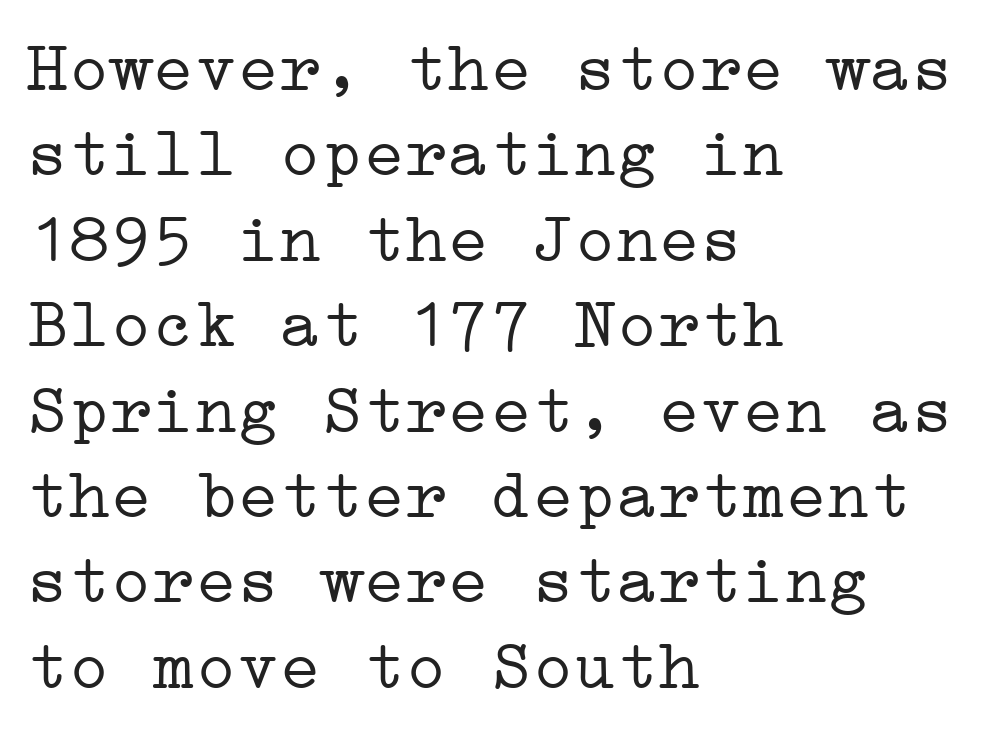
In terms of posture, this sample is upright. The letterforms sit shoulder to shoulder at normal distance. Unlike a clean sans, this face finishes its strokes with serifs. Notice how the passage keeps a crisp vertical edge on the left only. Heft: none added — not bold. Letters rest on an invisible, unmarked baseline.
